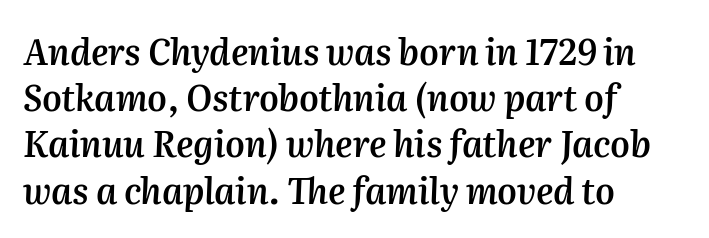
The image shows 35 px semibold type, italic (leaning right); set left-aligned, normal line spacing (1.32x), normal letter spacing, not underlined; medium stroke contrast and a medium x-height.
